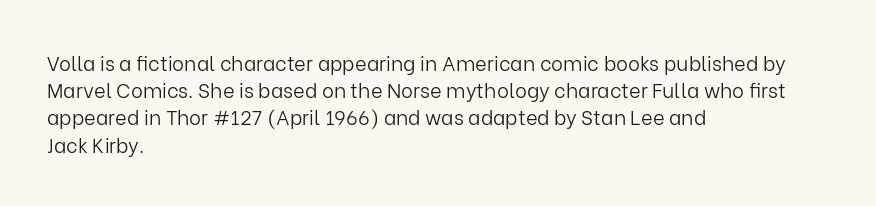
The image shows 20 px text type, upright; set left-aligned, normal line spacing (1.36x), normal letter spacing, not underlined.
